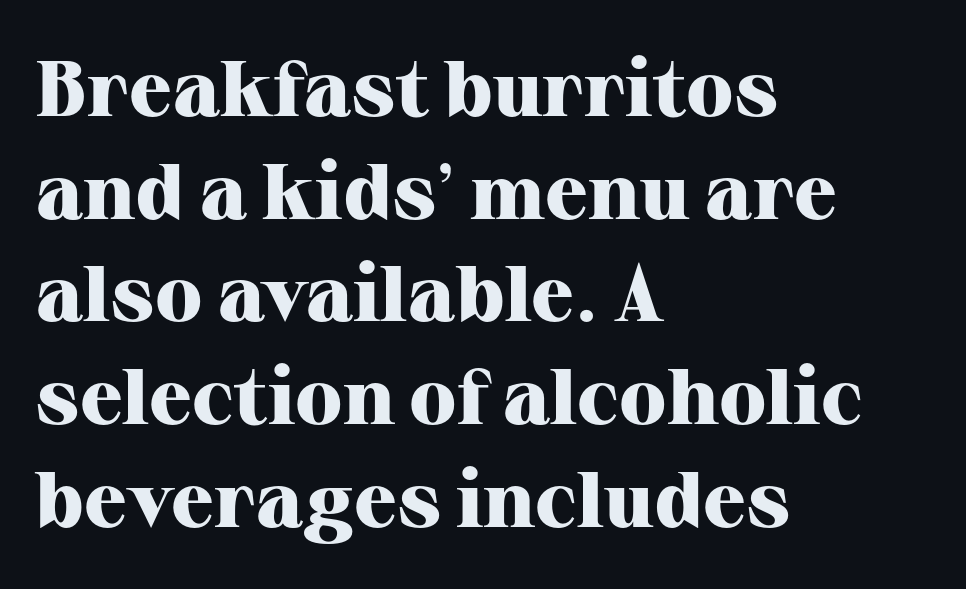
{"serif": "yes", "italic": "no", "bold": "yes", "weight": "heavy", "width": "normal", "stroke_contrast": "high", "x_height": "medium", "monospaced": "no", "underline": "no", "align": "left", "line_spacing": "normal", "line_spacing_ratio": 1.3, "letter_spacing": "normal", "letter_spacing_em": 0.0, "glyph_px": 79}
